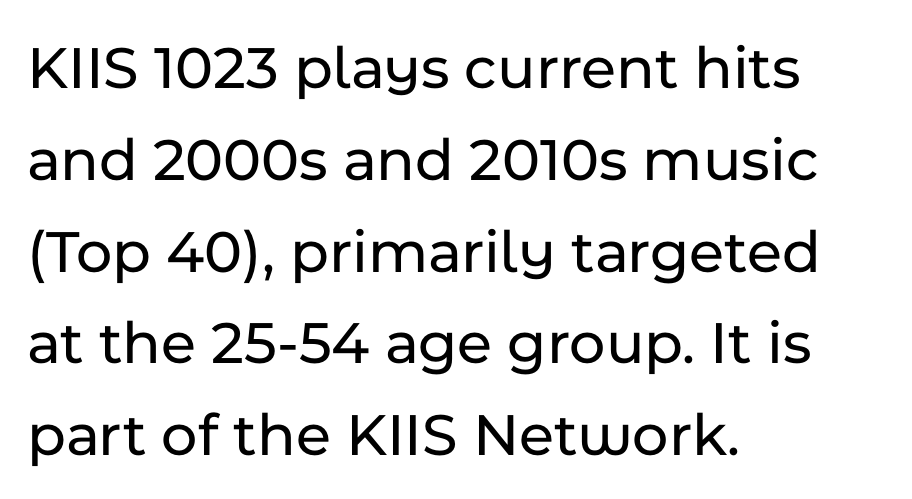
The image shows 62 px sans-serif type, upright; set left-aligned, normal line spacing (1.48x), normal letter spacing, not underlined; low stroke contrast and a medium x-height.
